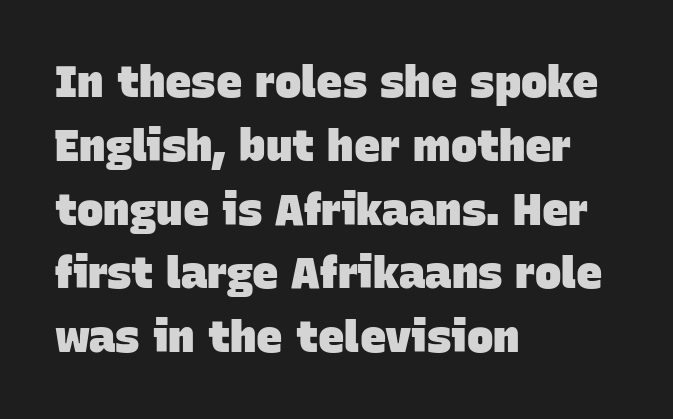
The image shows 44 px heavy sans-serif type; set left-aligned, normal line spacing (1.45x), normal letter spacing, not underlined; low stroke contrast and a large x-height.
